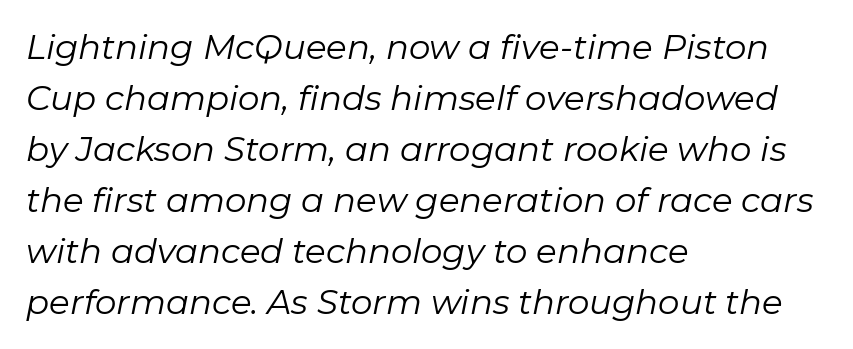
Proportional: the letters do not fall into vertical columns. The strokes are not fattened; the text isn't bold. The zone under the glyphs is completely vacant. The leading is moderate, giving the passage an even texture. Caption: multi-line text, flush left, ragged right.
